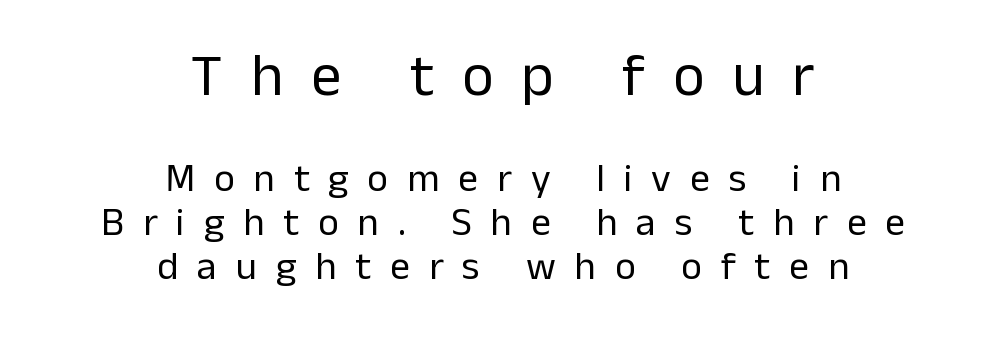
{"serif": "no", "italic": "no", "bold": "no", "weight": "regular", "width": "normal", "stroke_contrast": "low", "x_height": "medium", "monospaced": "no", "underline": "no", "align": "center", "line_spacing": "tight", "line_spacing_ratio": 1.11, "letter_spacing": "wide", "letter_spacing_em": 0.47, "larger_block": "first", "size_ratio": 1.5, "glyph_px": 60}
